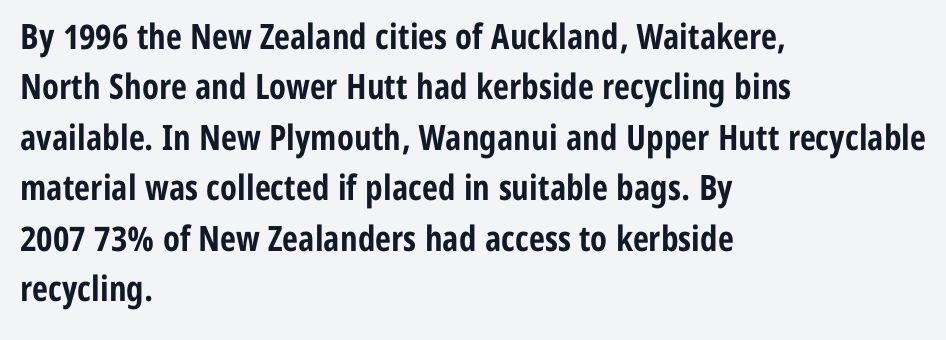
Regarding serifs, this sample does without them. This is heavy type, rendered in bold. You could not count columns in this text — the font is proportionally spaced. The passage shown is not underscored anywhere.
